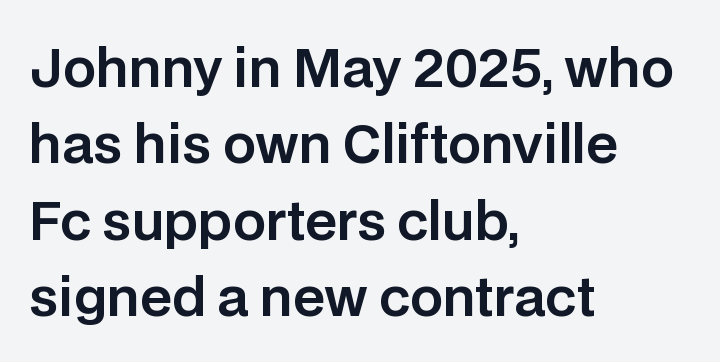
The lettering stays uniformly vertical, giving the passage a roman look. The designer left line spacing at the default. The passage shown is typed in a proportional face where columns would drift. Short note: letters normally spaced. Horizontally, the lines are justified to the leading edge only.
